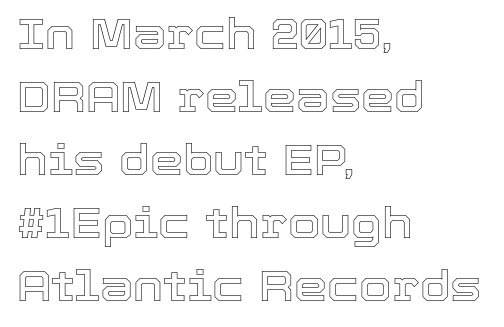
Q: Is the text italic (slanted)? A: No, it is upright.
Q: Is the text underlined? A: No.
Q: How is the paragraph aligned? A: Left-aligned.
Q: Is the spacing between letters normal or unusually wide? A: Normal.
Q: Is the spacing between lines tight, normal or loose? A: Normal.
Q: Width (condensed, normal, or wide)? A: Normal.
Q: x-height? A: Medium.
Q: Monospaced? A: No.
